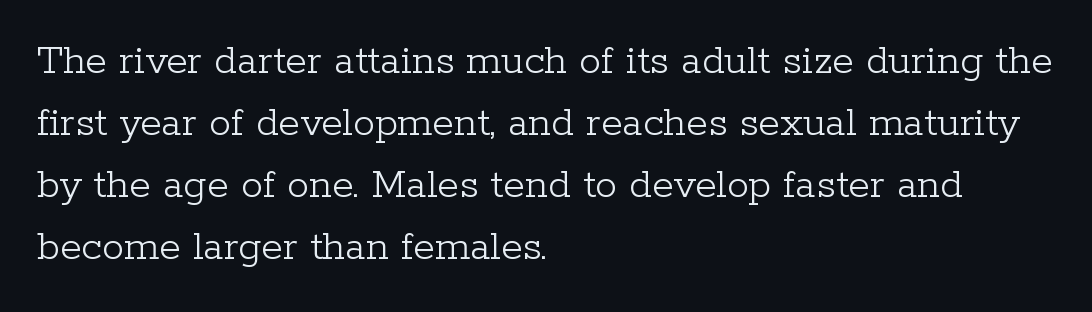
{"serif": "yes", "italic": "no", "bold": "no", "weight": "light", "width": "normal", "stroke_contrast": "low", "x_height": "medium", "monospaced": "no", "underline": "no", "align": "left", "line_spacing": "normal", "line_spacing_ratio": 1.41, "letter_spacing": "normal", "letter_spacing_em": 0.0, "glyph_px": 44}
